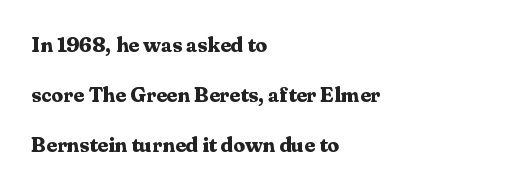
{"italic": "no", "bold": "yes", "underline": "no", "align": "left", "line_spacing": "loose", "line_spacing_ratio": 2.39, "letter_spacing": "normal", "letter_spacing_em": 0.0, "glyph_px": 21}
